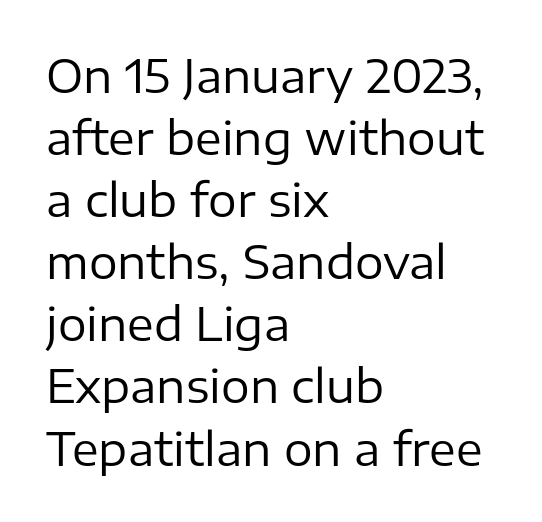
The image shows 45 px regular-weight sans-serif type, upright; set left-aligned, normal line spacing (1.38x), normal letter spacing, not underlined; low stroke contrast and a medium x-height.
